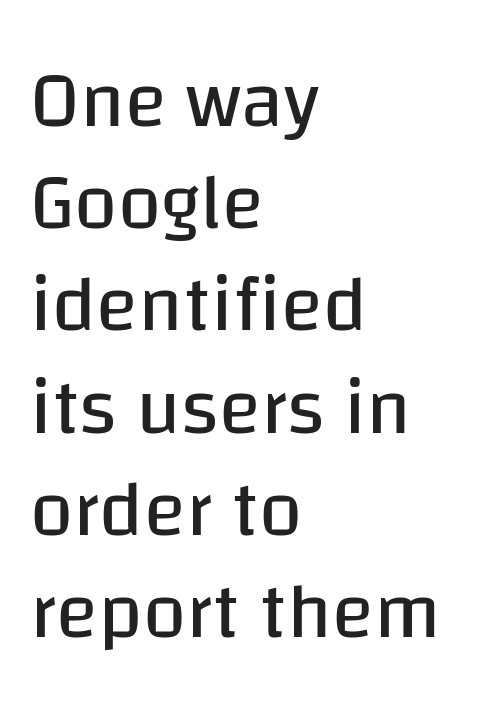
{"serif": "no", "italic": "no", "bold": "no", "weight": "regular", "width": "normal", "stroke_contrast": "low", "x_height": "large", "monospaced": "no", "underline": "no", "align": "left", "line_spacing": "normal", "line_spacing_ratio": 1.31, "letter_spacing": "normal", "letter_spacing_em": 0.0, "glyph_px": 78}
